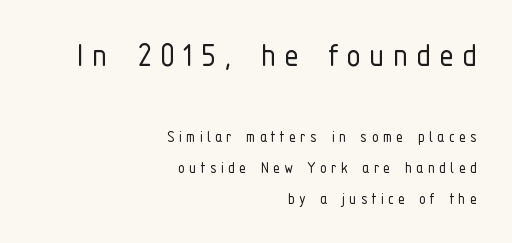
{"serif": "no", "italic": "no", "bold": "no", "weight": "light", "width": "condensed", "stroke_contrast": "low", "x_height": "medium", "monospaced": "no", "underline": "no", "align": "right", "line_spacing": "normal", "line_spacing_ratio": 1.7, "letter_spacing": "wide", "letter_spacing_em": 0.22, "larger_block": "first", "size_ratio": 2.06, "glyph_px": 37}
